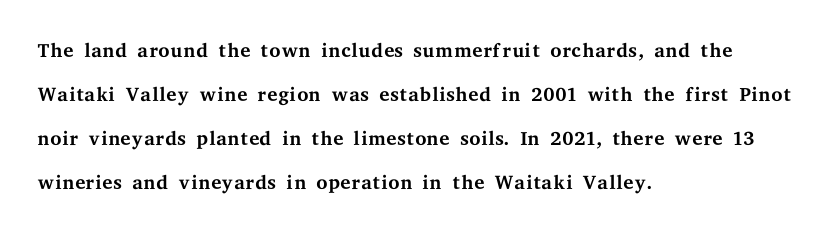
The image shows 29 px regular-weight, wide serif type, upright; set left-aligned, normal line spacing (1.52x), normal letter spacing, not underlined; medium stroke contrast and a medium x-height.
